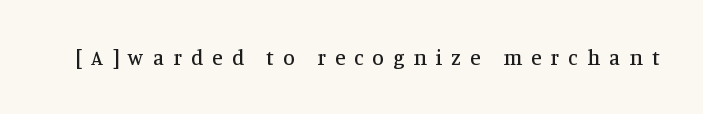
{"italic": "no", "underline": "no", "letter_spacing": "wide", "letter_spacing_em": 0.44, "glyph_px": 21}
